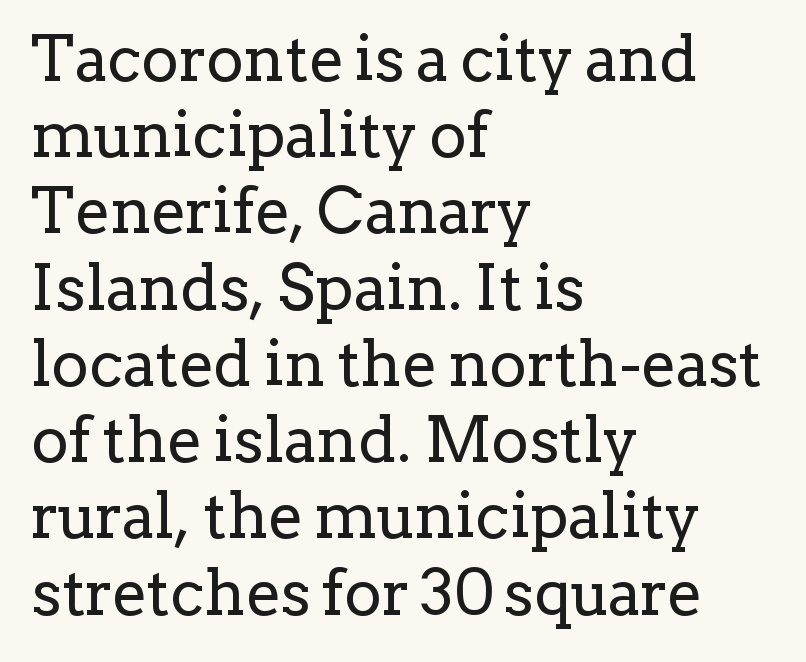
Q: Is the text bold? A: No.
Q: Is the text italic (slanted)? A: No, it is upright.
Q: Is the typeface a serif or a sans-serif typeface? A: Serif.
Q: Is the text underlined? A: No.
Q: How is the paragraph aligned? A: Left-aligned.
Q: Is the spacing between letters normal or unusually wide? A: Normal.
Q: Width (condensed, normal, or wide)? A: Normal.
Q: Stroke contrast? A: Low.
Q: x-height? A: Medium.
Q: Monospaced? A: No.
